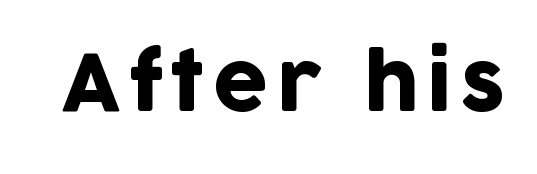
Does the lettering tilt? It doesn't — this is upright. Look at the bottom of the vertical strokes: they stop flat, with no serifs. The string is rendered with underlining switched off. Note the varied advance widths — an 'i' is clearly narrower than an 'm'.
